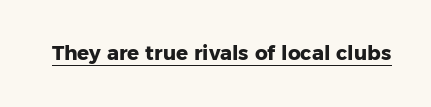
The image shows 20 px bold type, upright; set normal letter spacing, underlined.
